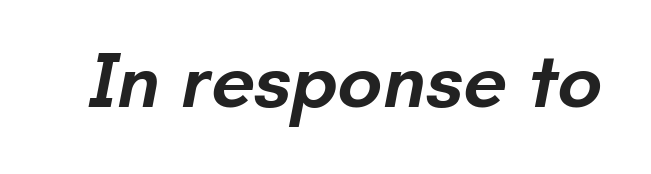
Q: Is the text bold? A: Semi-bold.
Q: Is the typeface a serif or a sans-serif typeface? A: Sans-serif.
Q: Is the text underlined? A: No.
Q: Is the spacing between letters normal or unusually wide? A: Normal.
Q: Width (condensed, normal, or wide)? A: Normal.
Q: Stroke contrast? A: Low.
Q: x-height? A: Small.
Q: Monospaced? A: No.
